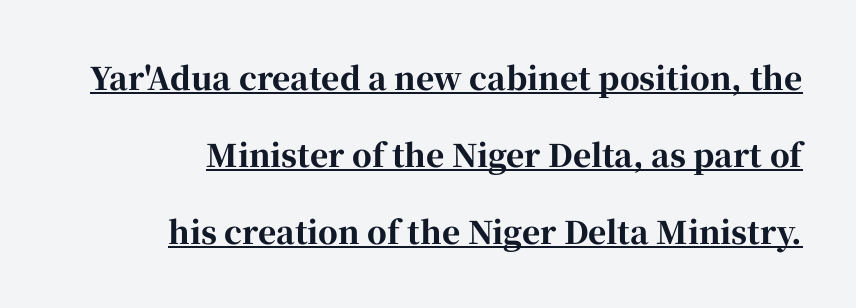
Q: Is the text bold? A: Yes.
Q: Is the text italic (slanted)? A: No, it is upright.
Q: Is the typeface a serif or a sans-serif typeface? A: Serif.
Q: Is the text underlined? A: Yes.
Q: How is the paragraph aligned? A: Right-aligned.
Q: Is the spacing between letters normal or unusually wide? A: Normal.
Q: Is the spacing between lines tight, normal or loose? A: Loose.
Q: Width (condensed, normal, or wide)? A: Normal.
Q: Stroke contrast? A: High.
Q: x-height? A: Medium.
Q: Monospaced? A: No.
